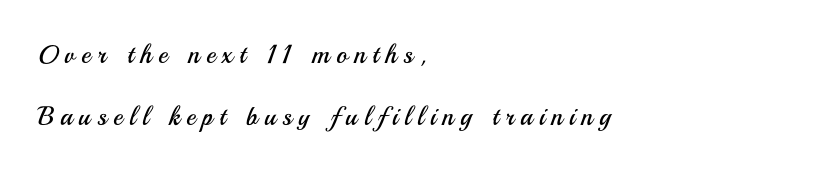
{"bold": "no", "underline": "no", "align": "left", "line_spacing": "loose", "line_spacing_ratio": 2.37, "letter_spacing": "wide", "letter_spacing_em": 0.25, "glyph_px": 26}
